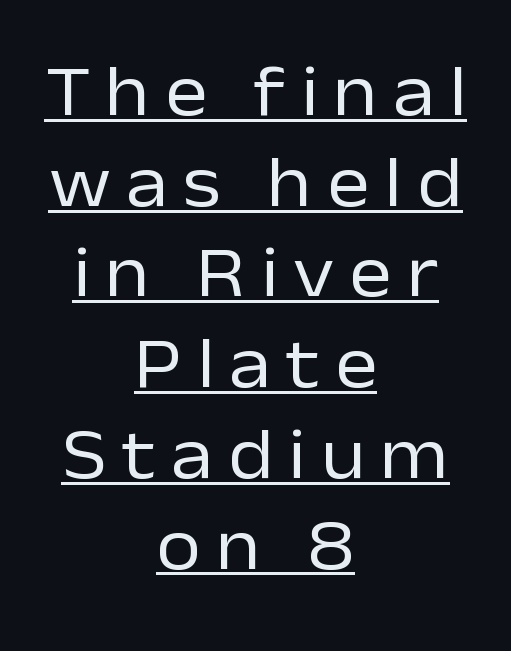
The image shows 72 px regular-weight sans-serif type, upright; set centered, normal line spacing (1.26x), unusually wide letter spacing (+0.21 em), underlined; low stroke contrast and a medium x-height.
